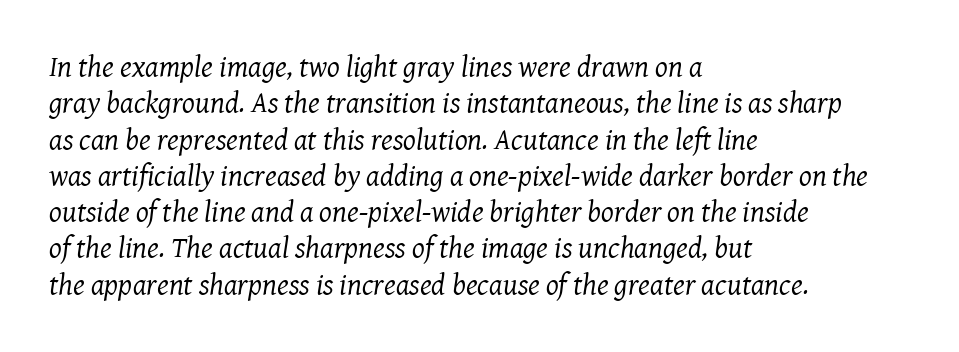
Q: Is the text bold? A: No.
Q: Is the text italic (slanted)? A: Yes, it leans right by about 8 degrees.
Q: Is the typeface a serif or a sans-serif typeface? A: Serif.
Q: Is the text underlined? A: No.
Q: How is the paragraph aligned? A: Left-aligned.
Q: Is the spacing between letters normal or unusually wide? A: Normal.
Q: Width (condensed, normal, or wide)? A: Normal.
Q: Stroke contrast? A: Medium.
Q: x-height? A: Medium.
Q: Monospaced? A: No.
